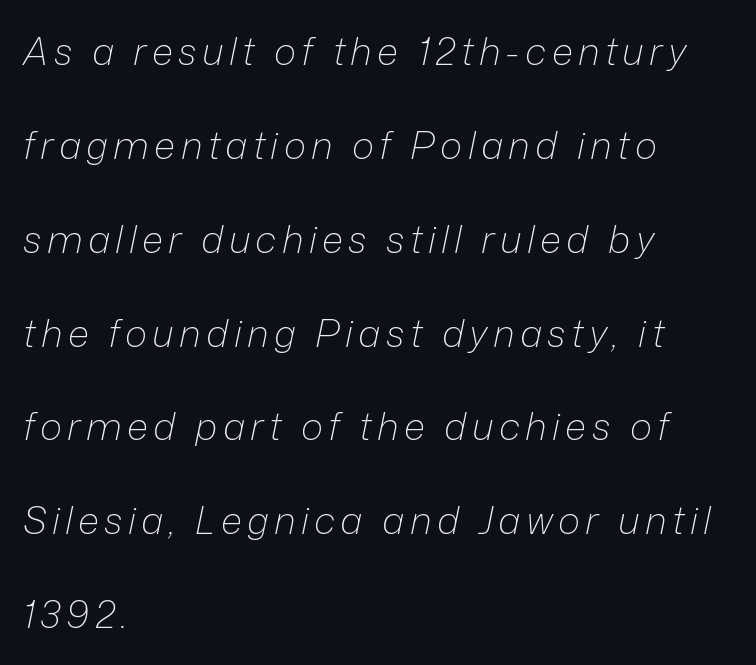
{"italic": "yes", "lean": "right", "slant_degrees": 12, "bold": "no", "weight": "light", "width": "normal", "stroke_contrast": "low", "x_height": "medium", "monospaced": "no", "underline": "no", "align": "left", "line_spacing": "loose", "line_spacing_ratio": 2.47, "glyph_px": 38}
